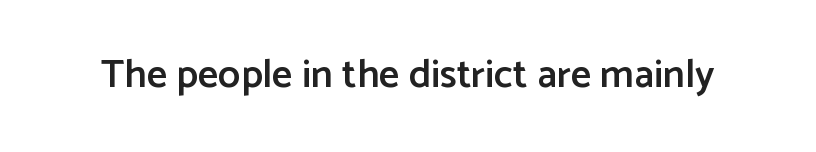
The image shows 40 px semibold sans-serif type, upright; set normal letter spacing, not underlined; low stroke contrast and a medium x-height.
